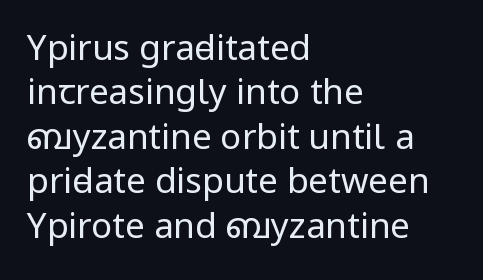
The image shows 35 px regular-weight, condensed sans-serif type, upright; set left-aligned, normal line spacing (1.27x), normal letter spacing, not underlined; low stroke contrast and a large x-height.
